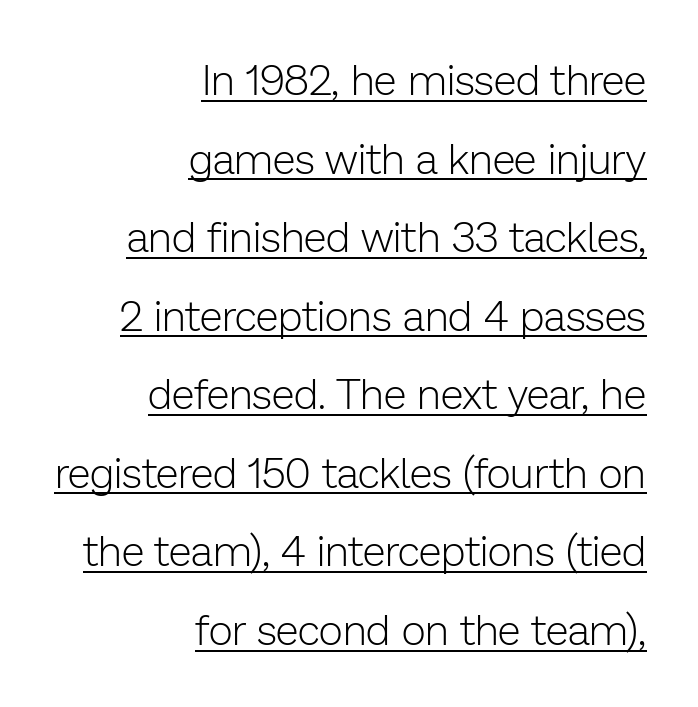
{"serif": "no", "italic": "no", "bold": "no", "weight": "light", "width": "normal", "stroke_contrast": "low", "x_height": "medium", "monospaced": "no", "underline": "yes", "align": "right", "line_spacing_ratio": 1.87, "letter_spacing": "normal", "letter_spacing_em": 0.0, "glyph_px": 42}
